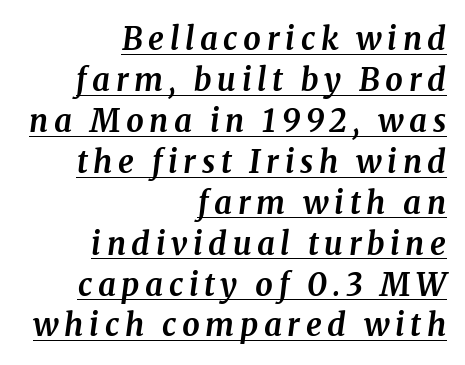
{"serif": "yes", "italic": "yes", "lean": "right", "slant_degrees": 8, "bold": "yes", "weight": "bold", "width": "normal", "stroke_contrast": "medium", "x_height": "medium", "monospaced": "no", "underline": "yes", "align": "right", "line_spacing": "normal", "line_spacing_ratio": 1.32, "glyph_px": 31}
